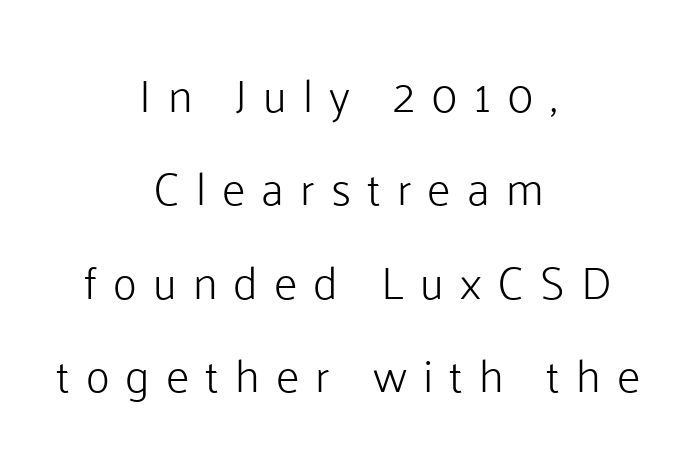
{"serif": "no", "italic": "no", "bold": "no", "weight": "light", "width": "normal", "stroke_contrast": "low", "x_height": "medium", "monospaced": "no", "underline": "no", "align": "center", "line_spacing": "loose", "line_spacing_ratio": 2.03, "letter_spacing": "wide", "letter_spacing_em": 0.35, "glyph_px": 46}
